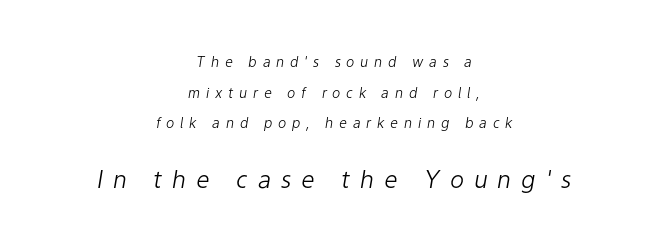
Horizontal bands of white between lines are thick stripes. The foot of each line stays bare and open. The characters are drawn with everyday or finer stroke widths. Words appear elongated and porous because spacing is wide. The more generous point size was reserved for the lower chunk. Quick note: italic.
